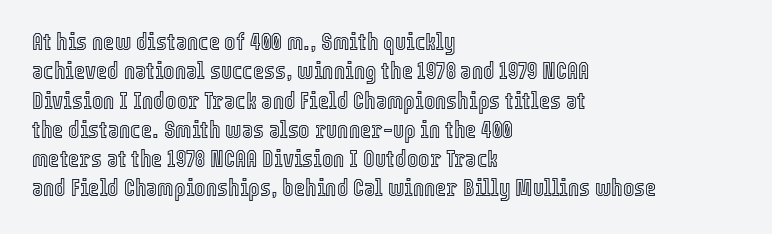
{"italic": "no", "underline": "no", "align": "left", "line_spacing_ratio": 1.22, "letter_spacing": "normal", "letter_spacing_em": 0.0, "glyph_px": 24}
